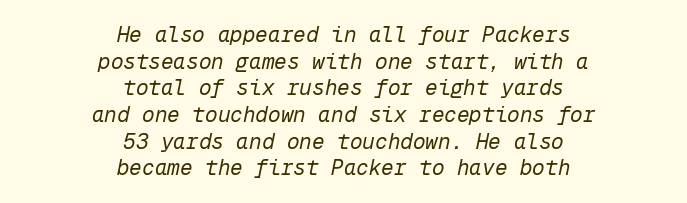
{"italic": "yes", "lean": "right", "slant_degrees": 12, "bold": "no", "underline": "no", "align": "center", "line_spacing": "normal", "line_spacing_ratio": 1.27, "letter_spacing": "normal", "letter_spacing_em": 0.0, "glyph_px": 21}
